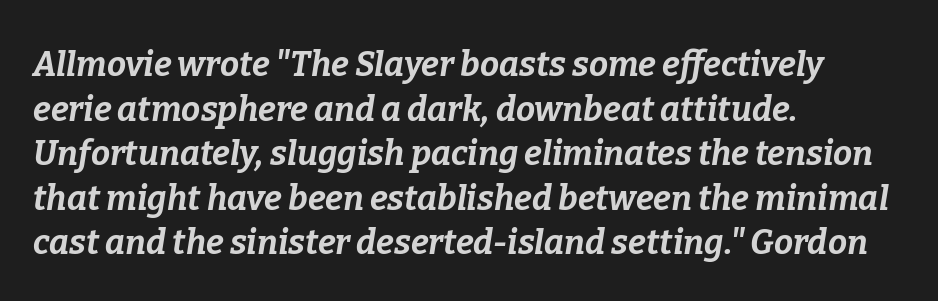
Q: Is the text bold? A: Yes.
Q: Is the text italic (slanted)? A: Yes, it leans right by about 9 degrees.
Q: Is the text underlined? A: No.
Q: How is the paragraph aligned? A: Left-aligned.
Q: Is the spacing between letters normal or unusually wide? A: Normal.
Q: Is the spacing between lines tight, normal or loose? A: Normal.
Q: Width (condensed, normal, or wide)? A: Normal.
Q: Stroke contrast? A: Low.
Q: x-height? A: Medium.
Q: Monospaced? A: No.
